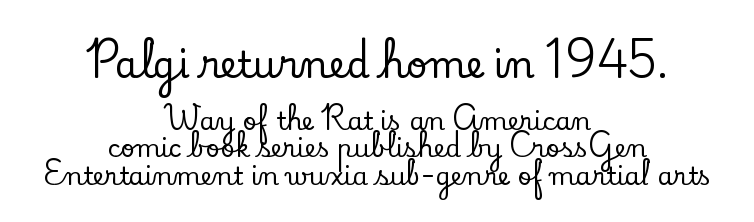
{"serif": "yes", "italic": "no", "width": "normal", "stroke_contrast": "low", "x_height": "small", "monospaced": "no", "underline": "no", "align": "center", "line_spacing": "tight", "line_spacing_ratio": 1.11, "letter_spacing": "normal", "letter_spacing_em": 0.0, "larger_block": "first", "size_ratio": 1.48, "glyph_px": 37}
